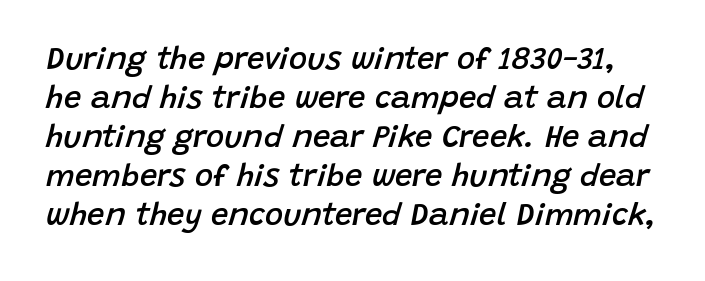
{"italic": "yes", "lean": "right", "slant_degrees": 15, "bold": "semi", "weight": "semibold", "width": "normal", "stroke_contrast": "low", "x_height": "large", "monospaced": "no", "underline": "no", "line_spacing": "normal", "line_spacing_ratio": 1.26, "letter_spacing": "normal", "letter_spacing_em": 0.0, "glyph_px": 31}
